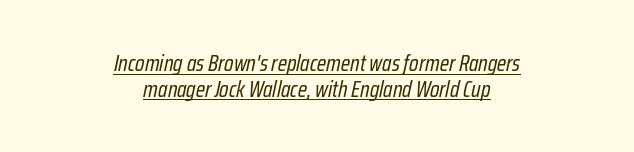
Q: Is the text bold? A: No.
Q: Is the text italic (slanted)? A: Yes, it leans right by about 12 degrees.
Q: Is the text underlined? A: Yes.
Q: How is the paragraph aligned? A: Centered.
Q: Is the spacing between letters normal or unusually wide? A: Normal.
Q: Is the spacing between lines tight, normal or loose? A: Tight.
